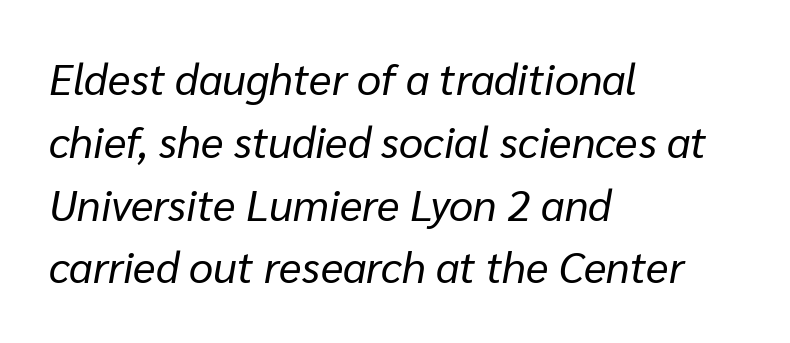
{"italic": "yes", "lean": "right", "slant_degrees": 10, "bold": "no", "weight": "regular", "width": "normal", "stroke_contrast": "low", "x_height": "medium", "monospaced": "no", "underline": "no", "align": "left", "line_spacing": "normal", "line_spacing_ratio": 1.46, "letter_spacing": "normal", "letter_spacing_em": 0.0, "glyph_px": 43}
